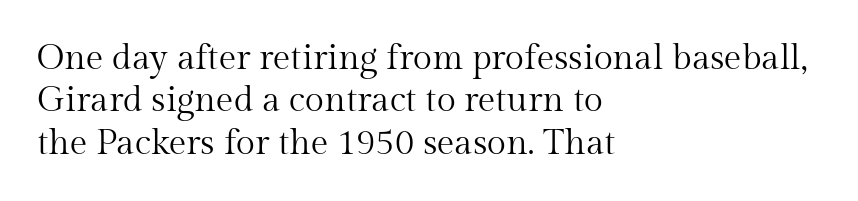
Q: Is the text bold? A: No.
Q: Is the text italic (slanted)? A: No, it is upright.
Q: Is the typeface a serif or a sans-serif typeface? A: Serif.
Q: Is the text underlined? A: No.
Q: How is the paragraph aligned? A: Left-aligned.
Q: Is the spacing between letters normal or unusually wide? A: Normal.
Q: Width (condensed, normal, or wide)? A: Normal.
Q: Stroke contrast? A: Medium.
Q: x-height? A: Medium.
Q: Monospaced? A: No.
